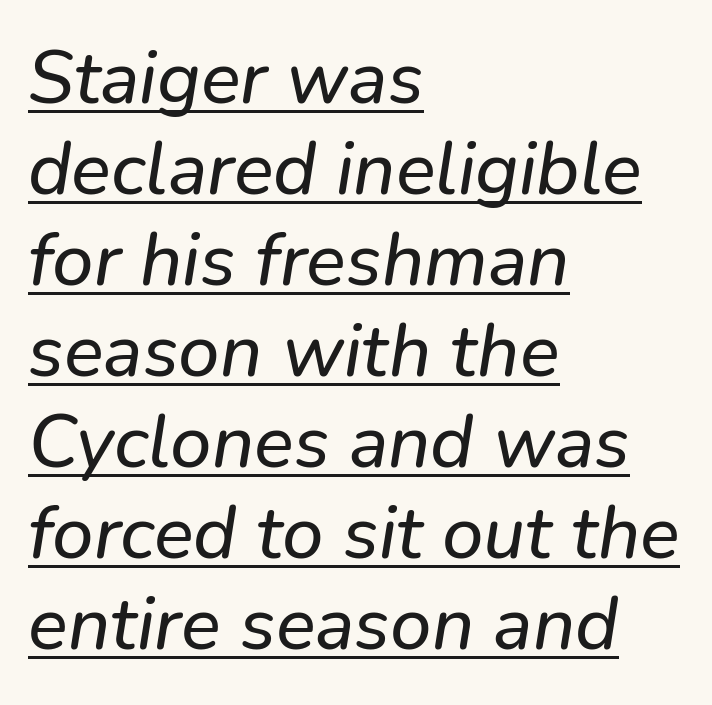
{"italic": "yes", "lean": "right", "slant_degrees": 9, "width": "normal", "stroke_contrast": "low", "x_height": "medium", "monospaced": "no", "underline": "yes", "align": "left", "line_spacing_ratio": 1.23, "letter_spacing": "normal", "letter_spacing_em": 0.0, "glyph_px": 74}
